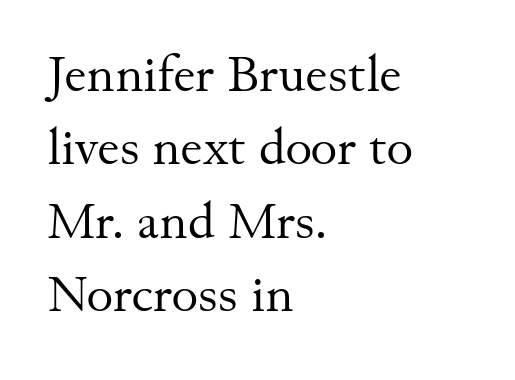
{"serif": "yes", "italic": "no", "bold": "no", "weight": "regular", "width": "normal", "stroke_contrast": "medium", "x_height": "small", "monospaced": "no", "underline": "no", "align": "left", "line_spacing": "normal", "line_spacing_ratio": 1.44, "letter_spacing": "normal", "letter_spacing_em": 0.0, "glyph_px": 51}
